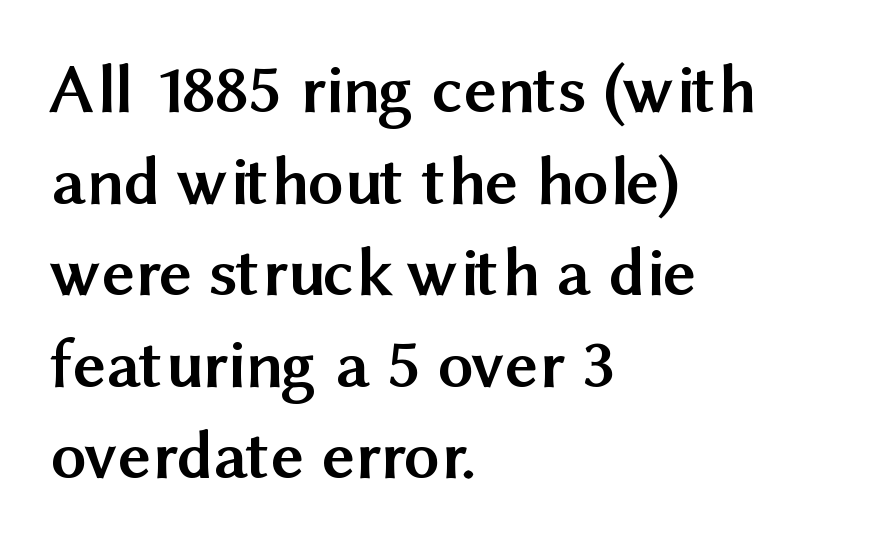
Is this a fixed-width face? No — the glyphs have proportional, varying widths. This rendering leaves character spacing at its baseline value. Baseline-to-baseline distance is the conventional proportion of letter height. You can tell it's not italic because the verticals are truly vertical. This rendering uses left alignment, leaving the right contour irregular.
